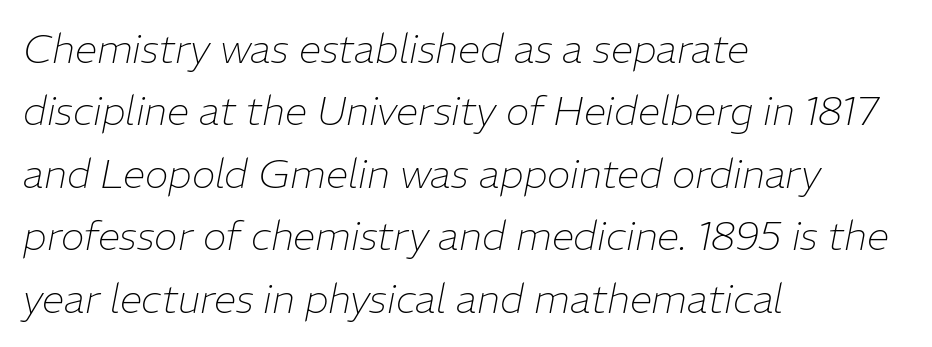
Q: Is the text bold? A: No.
Q: Is the text italic (slanted)? A: Yes, it leans right by about 11 degrees.
Q: Is the text underlined? A: No.
Q: How is the paragraph aligned? A: Left-aligned.
Q: Is the spacing between letters normal or unusually wide? A: Normal.
Q: Is the spacing between lines tight, normal or loose? A: Normal.
Q: Width (condensed, normal, or wide)? A: Normal.
Q: Stroke contrast? A: Low.
Q: x-height? A: Medium.
Q: Monospaced? A: No.
